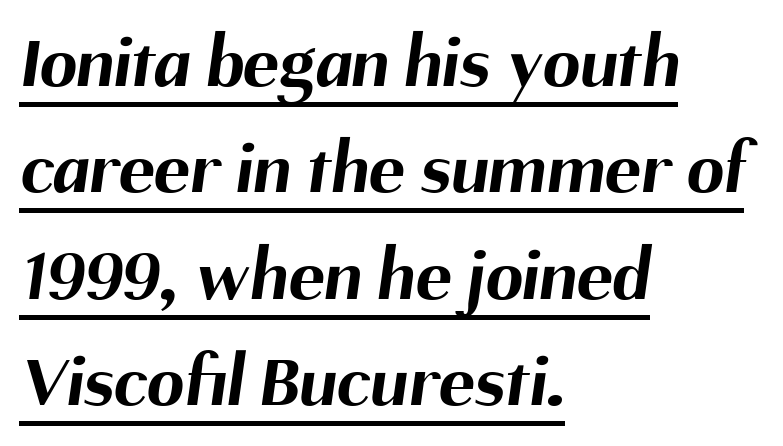
{"serif": "no", "bold": "yes", "weight": "bold", "width": "normal", "stroke_contrast": "medium", "x_height": "medium", "monospaced": "no", "underline": "yes", "align": "left", "line_spacing": "normal", "line_spacing_ratio": 1.42, "letter_spacing": "normal", "letter_spacing_em": 0.0, "glyph_px": 75}
